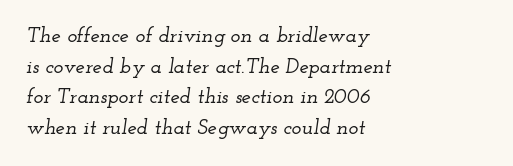
The image shows 21 px text type, italic (leaning right); set left-aligned, normal line spacing (1.46x), normal letter spacing, not underlined.
